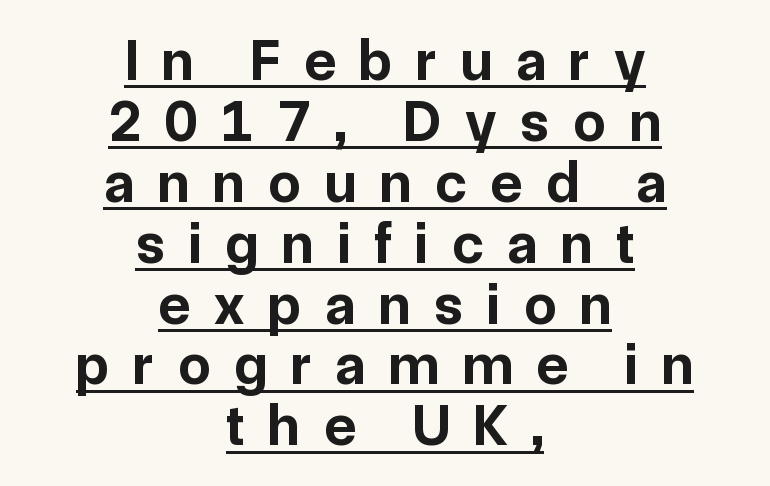
This sample carries an underscore along the baseline area. Nothing sits at the stroke ends, so this counts as sans-serif. Does the leading feel generous? Not at all — it's pinched. Honestly, the letter spacing is so wide it's the main thing you notice. Short and long lines alike share a common midpoint. The passage shown is typed in a proportional face where columns would drift.
